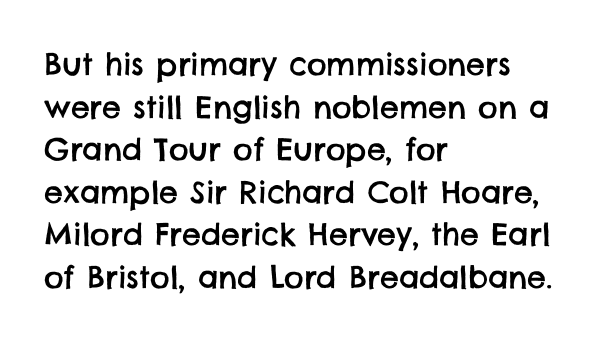
Q: Is the typeface a serif or a sans-serif typeface? A: Sans-serif.
Q: Is the text underlined? A: No.
Q: How is the paragraph aligned? A: Left-aligned.
Q: Is the spacing between letters normal or unusually wide? A: Normal.
Q: Is the spacing between lines tight, normal or loose? A: Normal.
Q: Width (condensed, normal, or wide)? A: Normal.
Q: Stroke contrast? A: Low.
Q: x-height? A: Large.
Q: Monospaced? A: No.
